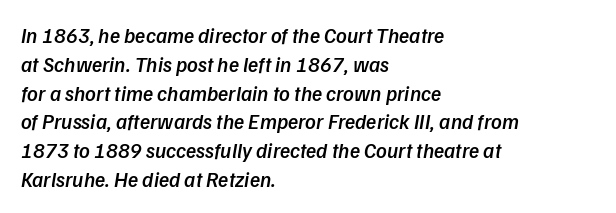
Q: Is the text bold? A: Semi-bold.
Q: Is the text italic (slanted)? A: Yes, it leans right by about 9 degrees.
Q: Is the text underlined? A: No.
Q: How is the paragraph aligned? A: Left-aligned.
Q: Is the spacing between letters normal or unusually wide? A: Normal.
Q: Is the spacing between lines tight, normal or loose? A: Normal.
